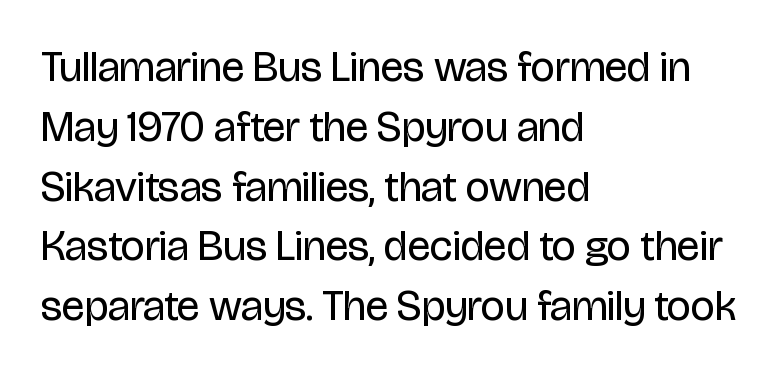
{"serif": "no", "italic": "no", "bold": "no", "weight": "regular", "width": "condensed", "stroke_contrast": "low", "x_height": "large", "monospaced": "no", "underline": "no", "align": "left", "line_spacing": "normal", "line_spacing_ratio": 1.39, "letter_spacing": "normal", "letter_spacing_em": 0.0, "glyph_px": 43}
